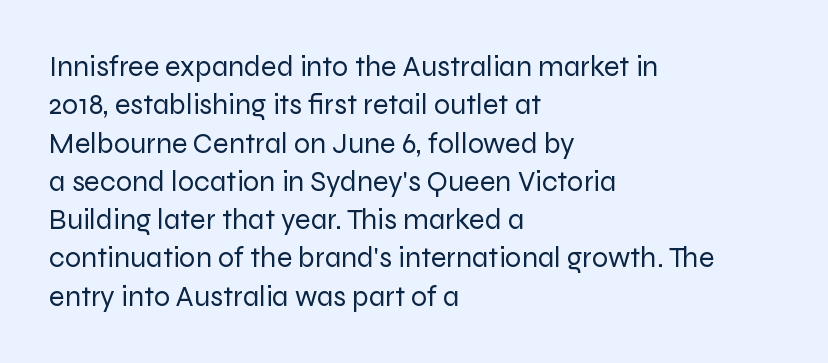
Each line starts at the same left margin while the right side varies. Letters rest on an invisible, unmarked baseline. Does extra space separate the letters? No, they use regular spacing. A typesetter would call this leading conventional body-copy spacing.
